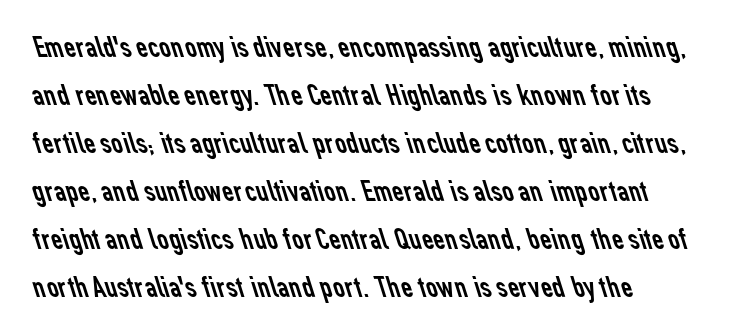
Q: Is the text bold? A: No.
Q: Is the typeface a serif or a sans-serif typeface? A: Sans-serif.
Q: Is the text underlined? A: No.
Q: Is the spacing between letters normal or unusually wide? A: Normal.
Q: Is the spacing between lines tight, normal or loose? A: Normal.
Q: Width (condensed, normal, or wide)? A: Normal.
Q: Stroke contrast? A: Low.
Q: x-height? A: Medium.
Q: Monospaced? A: No.
